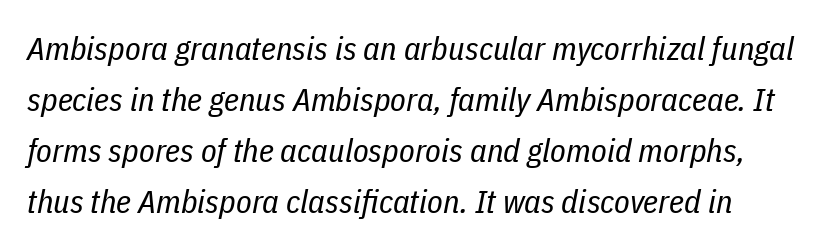
The image shows 32 px regular-weight, condensed type, italic (leaning right); set normal line spacing (1.59x), normal letter spacing, not underlined; low stroke contrast and a medium x-height.
